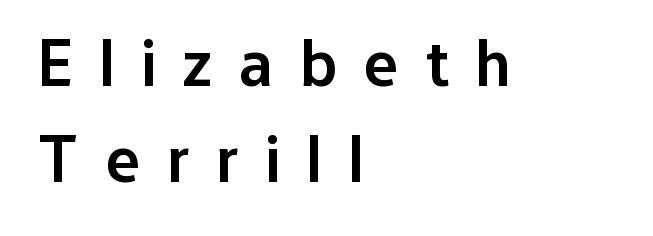
The rendering uses natural spacing where letterforms have individual widths. The zone under the glyphs is completely vacant. In terms of weight, the rendering is demibold, just under bold. Casual observation: everything's shoved over to the left.
